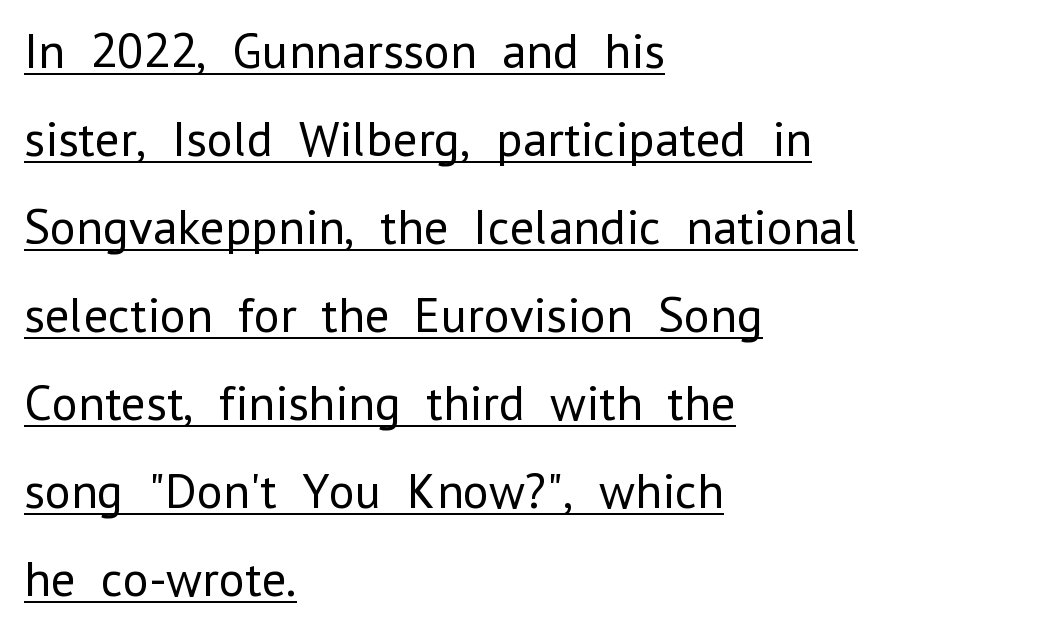
{"serif": "no", "italic": "no", "bold": "no", "weight": "regular", "width": "normal", "stroke_contrast": "low", "x_height": "medium", "monospaced": "no", "underline": "yes", "align": "left", "line_spacing_ratio": 1.76, "letter_spacing": "normal", "letter_spacing_em": 0.0, "glyph_px": 50}
